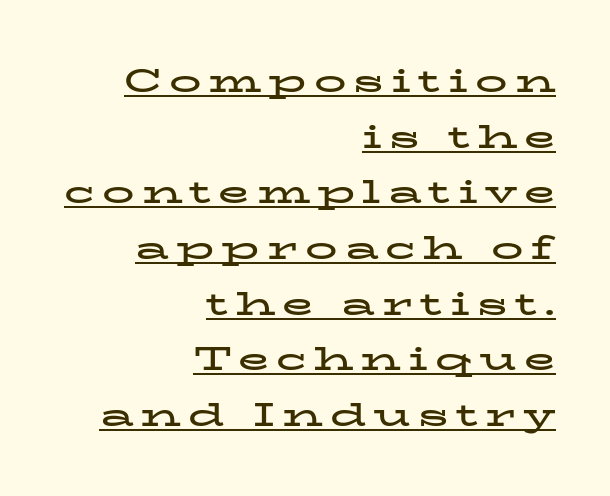
Q: Is the text bold? A: Yes.
Q: Is the text italic (slanted)? A: No, it is upright.
Q: Is the typeface a serif or a sans-serif typeface? A: Serif.
Q: Is the text underlined? A: Yes.
Q: How is the paragraph aligned? A: Right-aligned.
Q: Is the spacing between letters normal or unusually wide? A: Unusually wide.
Q: Width (condensed, normal, or wide)? A: Wide.
Q: Stroke contrast? A: Low.
Q: x-height? A: Medium.
Q: Monospaced? A: No.
